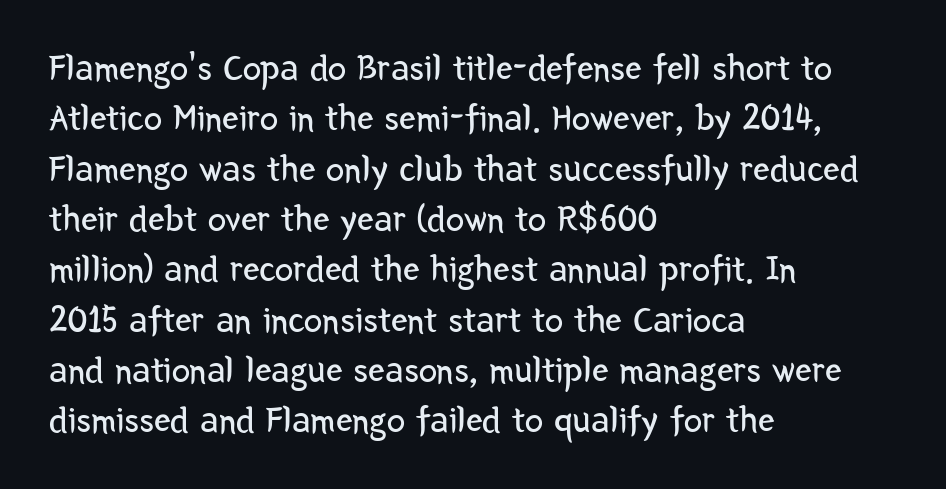
{"serif": "no", "italic": "no", "bold": "no", "weight": "regular", "width": "condensed", "stroke_contrast": "low", "x_height": "medium", "monospaced": "no", "underline": "no", "align": "left", "line_spacing": "normal", "line_spacing_ratio": 1.36, "letter_spacing": "normal", "letter_spacing_em": 0.0, "glyph_px": 37}
